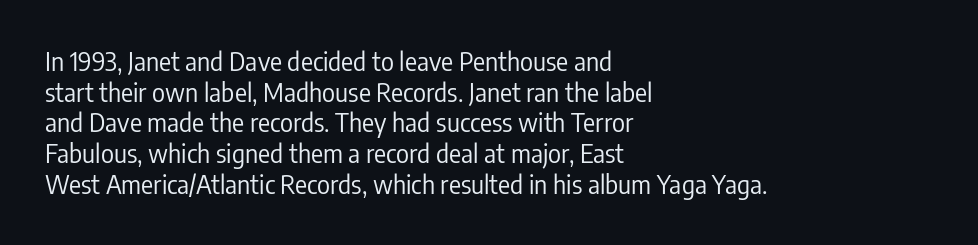
The image shows 25 px text type, upright; set left-aligned, line spacing 1.23x, normal letter spacing, not underlined.
